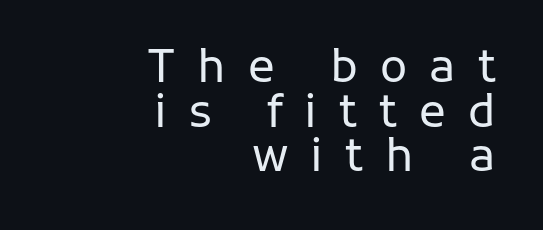
Q: Is the text bold? A: No.
Q: Is the text italic (slanted)? A: No, it is upright.
Q: Is the typeface a serif or a sans-serif typeface? A: Sans-serif.
Q: Is the text underlined? A: No.
Q: How is the paragraph aligned? A: Right-aligned.
Q: Is the spacing between letters normal or unusually wide? A: Unusually wide.
Q: Is the spacing between lines tight, normal or loose? A: Tight.
Q: Width (condensed, normal, or wide)? A: Normal.
Q: Stroke contrast? A: Low.
Q: x-height? A: Medium.
Q: Monospaced? A: No.
